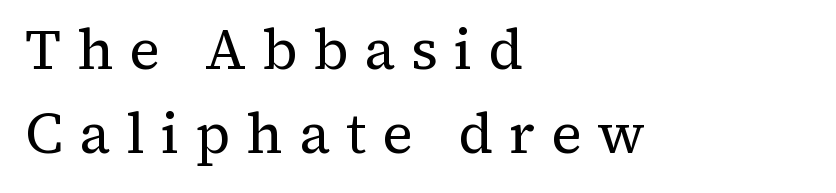
Q: Is the text bold? A: No.
Q: Is the text italic (slanted)? A: No, it is upright.
Q: Is the typeface a serif or a sans-serif typeface? A: Serif.
Q: Is the text underlined? A: No.
Q: How is the paragraph aligned? A: Left-aligned.
Q: Is the spacing between letters normal or unusually wide? A: Unusually wide.
Q: Is the spacing between lines tight, normal or loose? A: Normal.
Q: Width (condensed, normal, or wide)? A: Normal.
Q: Stroke contrast? A: Medium.
Q: x-height? A: Medium.
Q: Monospaced? A: No.
